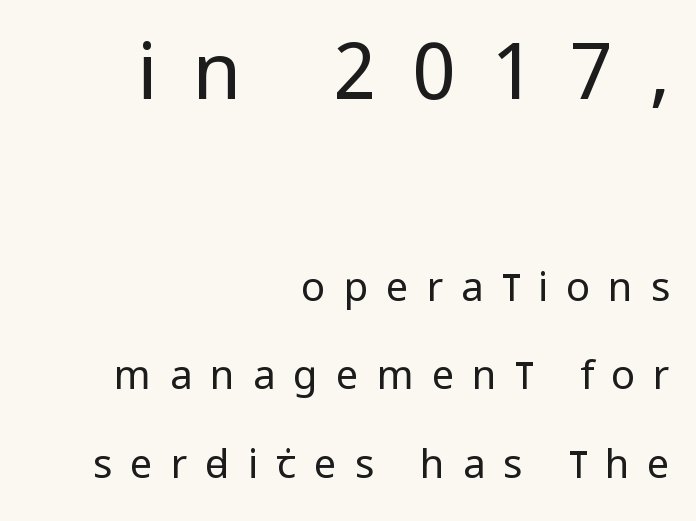
{"serif": "no", "italic": "no", "bold": "no", "weight": "regular", "width": "condensed", "stroke_contrast": "low", "x_height": "large", "monospaced": "no", "underline": "no", "align": "right", "line_spacing": "loose", "line_spacing_ratio": 2.21, "letter_spacing": "wide", "letter_spacing_em": 0.45, "larger_block": "first", "size_ratio": 1.98, "glyph_px": 79}
